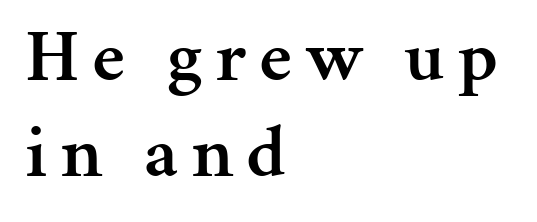
The image shows 75 px semibold serif type, upright; set left-aligned, normal line spacing (1.28x), not underlined; medium stroke contrast and a medium x-height.
